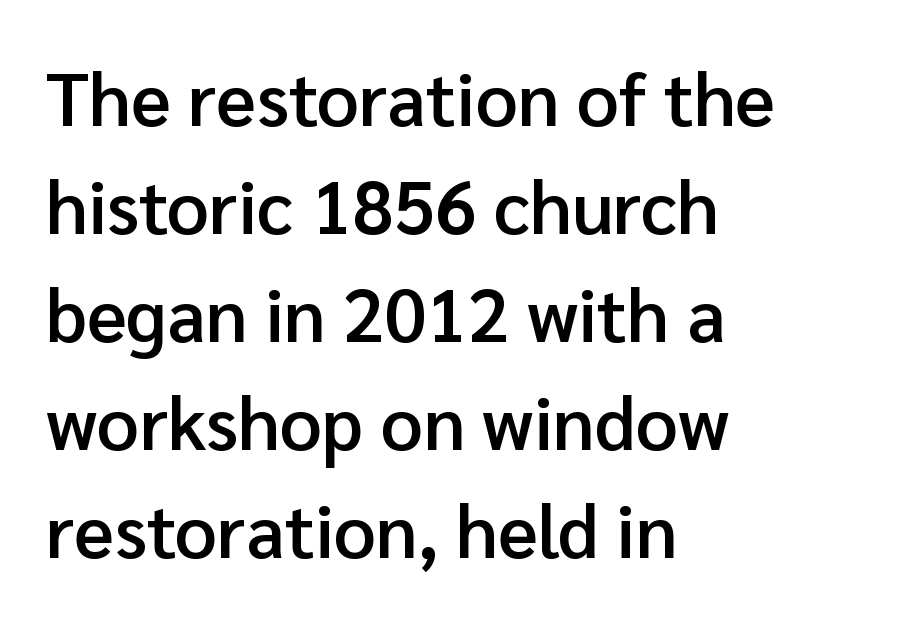
Are there feet on the stems? There aren't — it's a sans. A typesetter would call this zero additional tracking. The rendering anchors every line to the left-hand side. How would I describe the line gaps? Plain and ordinary. No italicization has been applied; the sample stays upright.
